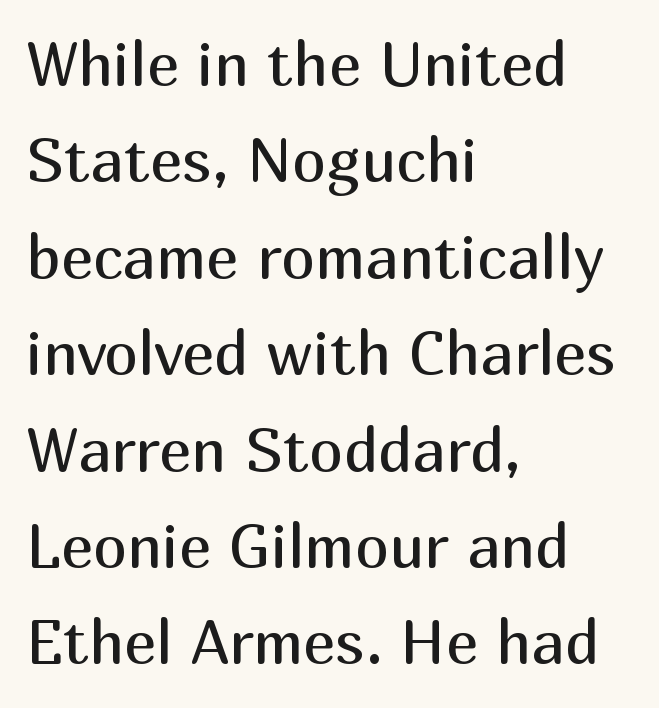
You could call the tracking neutral — neither tight nor loose. Here the designer chose a conventional face with non-uniform glyph widths. Is the block centered? No — it sits flush against the left margin. The passage shown is not underscored anywhere.
